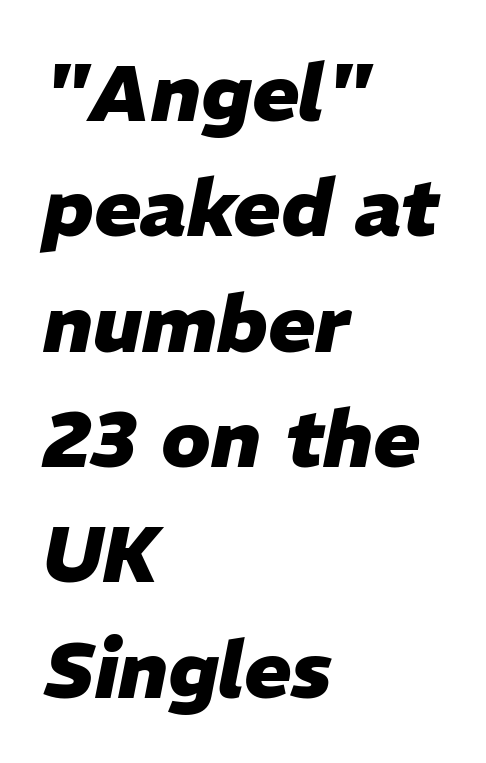
Normally led — the rows are evenly, conventionally spaced. The sample has been set heavy, in full bold. There's an unmistakable incline to the writing here. The setting favours the left margin, as ordinary paragraphs usually do. A typesetter would call this proportional, since set widths differ per character. The passage shown has conventional tracking throughout.
